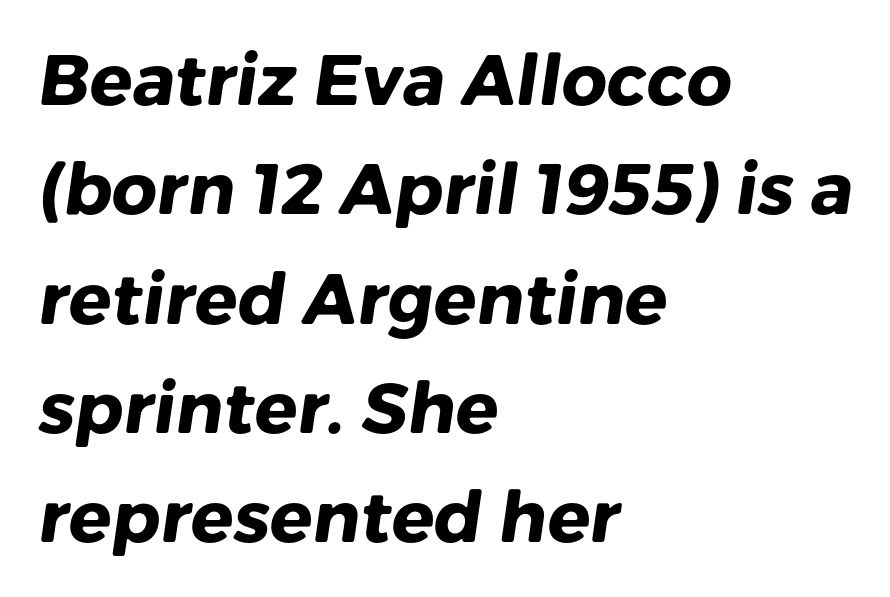
The image shows 71 px heavy sans-serif type; set left-aligned, normal line spacing (1.54x), normal letter spacing, not underlined; low stroke contrast and a medium x-height.
